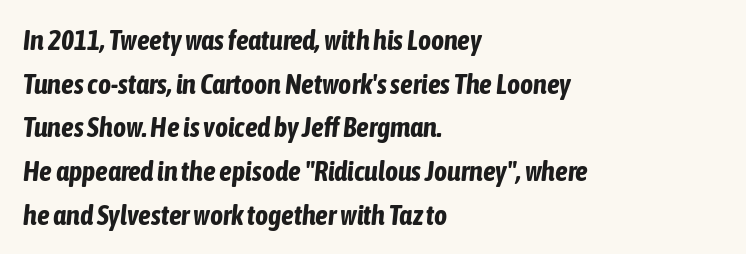
The image shows 28 px bold, condensed type, italic (leaning right); set left-aligned, normal line spacing (1.56x), normal letter spacing, not underlined; low stroke contrast and a medium x-height.
